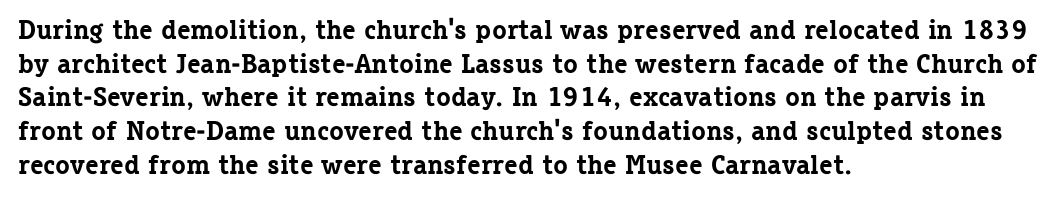
Q: Is the text bold? A: Yes.
Q: Is the text italic (slanted)? A: No, it is upright.
Q: Is the text underlined? A: No.
Q: How is the paragraph aligned? A: Left-aligned.
Q: Is the spacing between letters normal or unusually wide? A: Normal.
Q: Is the spacing between lines tight, normal or loose? A: Normal.
